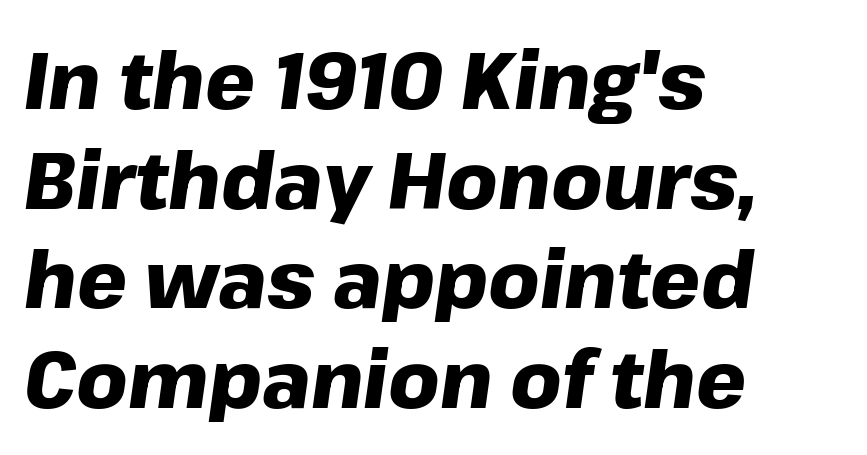
Q: Is the text bold? A: Yes.
Q: Is the text italic (slanted)? A: Yes, it leans right by about 8 degrees.
Q: Is the text underlined? A: No.
Q: How is the paragraph aligned? A: Left-aligned.
Q: Is the spacing between letters normal or unusually wide? A: Normal.
Q: Is the spacing between lines tight, normal or loose? A: Normal.
Q: Width (condensed, normal, or wide)? A: Normal.
Q: Stroke contrast? A: Low.
Q: x-height? A: Medium.
Q: Monospaced? A: No.
